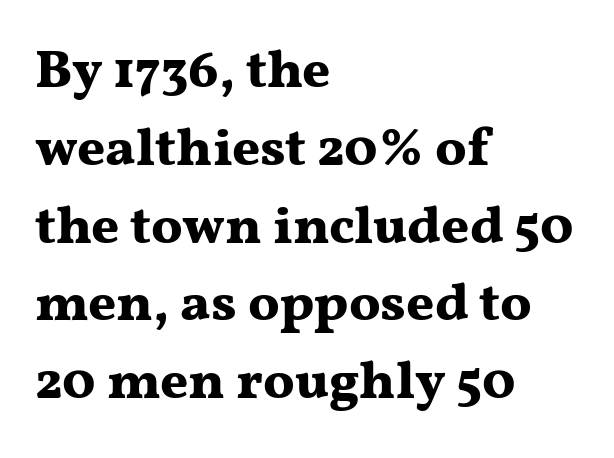
Q: Is the text bold? A: Yes.
Q: Is the text italic (slanted)? A: No, it is upright.
Q: Is the typeface a serif or a sans-serif typeface? A: Serif.
Q: Is the text underlined? A: No.
Q: How is the paragraph aligned? A: Left-aligned.
Q: Is the spacing between letters normal or unusually wide? A: Normal.
Q: Is the spacing between lines tight, normal or loose? A: Normal.
Q: Width (condensed, normal, or wide)? A: Wide.
Q: Stroke contrast? A: Medium.
Q: x-height? A: Medium.
Q: Monospaced? A: No.
